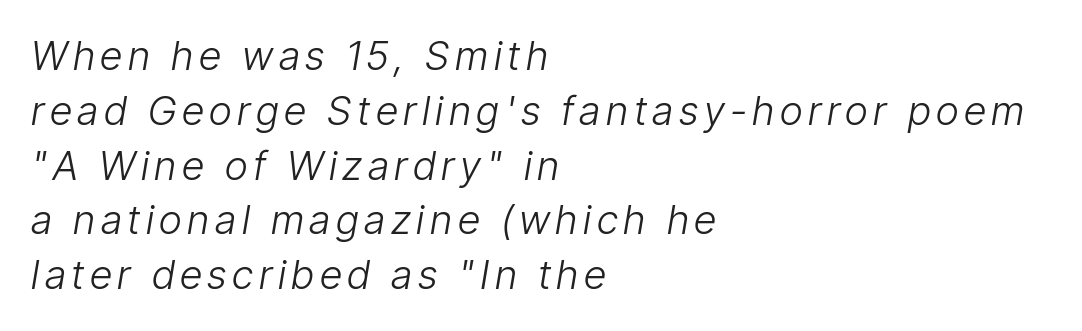
{"italic": "yes", "lean": "right", "slant_degrees": 9, "bold": "no", "weight": "light", "width": "condensed", "stroke_contrast": "low", "x_height": "medium", "monospaced": "no", "underline": "no", "align": "left", "line_spacing": "normal", "line_spacing_ratio": 1.37, "glyph_px": 40}
